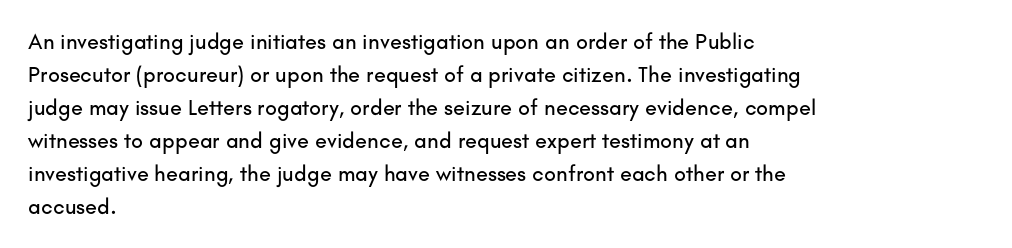
{"italic": "no", "underline": "no", "align": "left", "line_spacing": "normal", "line_spacing_ratio": 1.5, "letter_spacing": "normal", "letter_spacing_em": 0.0, "glyph_px": 22}
